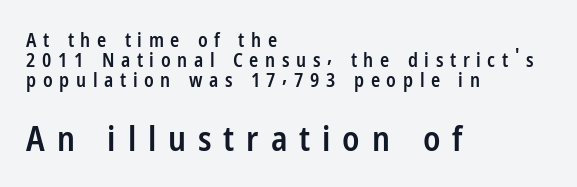
{"serif": "no", "italic": "no", "bold": "semi", "weight": "semibold", "width": "condensed", "stroke_contrast": "low", "x_height": "medium", "monospaced": "no", "underline": "no", "align": "left", "line_spacing": "tight", "line_spacing_ratio": 1.06, "letter_spacing": "wide", "letter_spacing_em": 0.35, "larger_block": "second", "size_ratio": 1.79, "glyph_px": 34}
